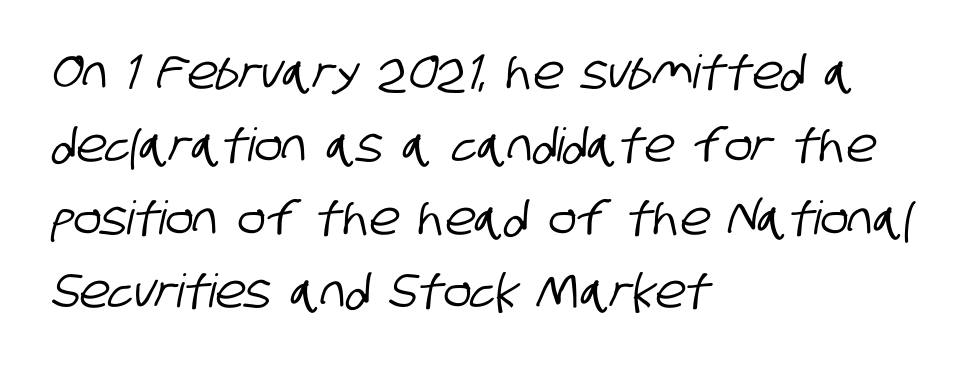
The image shows 46 px condensed sans-serif type; set left-aligned, normal line spacing (1.59x), normal letter spacing, not underlined; low stroke contrast and a large x-height.
